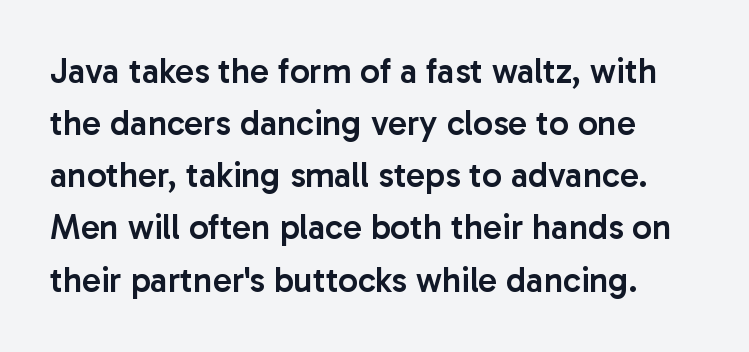
The image shows 35 px semibold sans-serif type, upright; set normal line spacing (1.49x), normal letter spacing, not underlined; low stroke contrast and a medium x-height.
